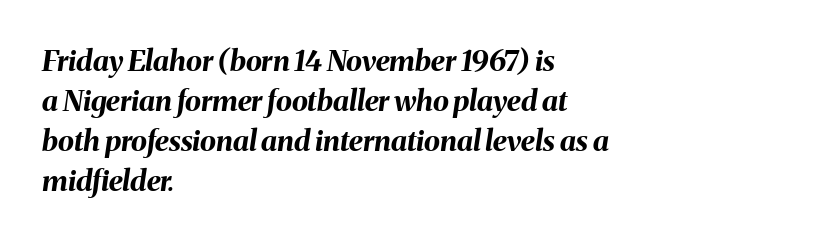
The rendering applies a slant to the glyphs. Leftover space on each line is placed entirely after the last word. Set as a true bold cut, around the 700 mark. Inter-character spacing is left at the font's built-in metrics. Any mark beneath the type? The region is blank. The passage shown is typed in a proportional face where columns would drift.
